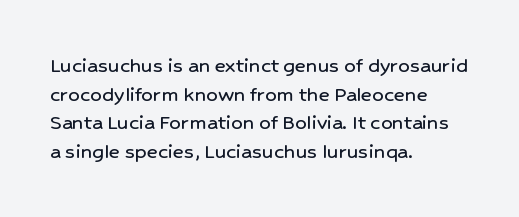
Each line starts at the same left margin while the right side varies. This sample uses plain, unmodified letter spacing. Only glyphs here, with clear space below each row. The letters stand upright; this is a roman face.
